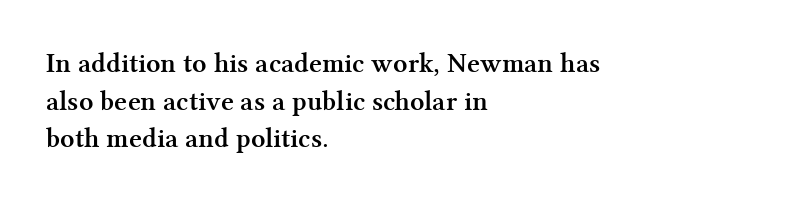
Q: Is the text bold? A: Yes.
Q: Is the text italic (slanted)? A: No, it is upright.
Q: Is the typeface a serif or a sans-serif typeface? A: Serif.
Q: Is the text underlined? A: No.
Q: How is the paragraph aligned? A: Left-aligned.
Q: Is the spacing between letters normal or unusually wide? A: Normal.
Q: Is the spacing between lines tight, normal or loose? A: Normal.
Q: Width (condensed, normal, or wide)? A: Normal.
Q: Stroke contrast? A: Medium.
Q: x-height? A: Medium.
Q: Monospaced? A: No.
